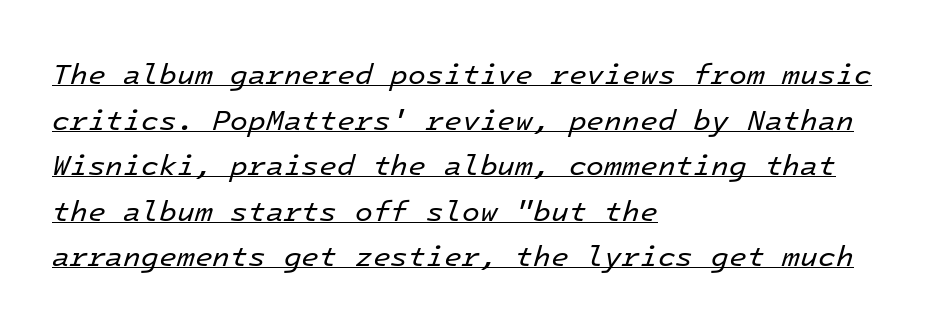
{"italic": "yes", "lean": "right", "slant_degrees": 16, "bold": "no", "weight": "regular", "width": "normal", "stroke_contrast": "low", "x_height": "medium", "monospaced": "yes", "underline": "yes", "align": "left", "line_spacing": "normal", "line_spacing_ratio": 1.57, "letter_spacing": "normal", "letter_spacing_em": 0.0, "glyph_px": 29}
